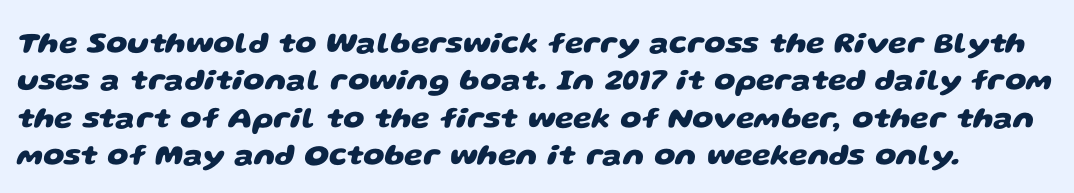
Q: Is the text bold? A: Yes.
Q: Is the typeface a serif or a sans-serif typeface? A: Sans-serif.
Q: Is the text underlined? A: No.
Q: Is the spacing between letters normal or unusually wide? A: Normal.
Q: Is the spacing between lines tight, normal or loose? A: Normal.
Q: Width (condensed, normal, or wide)? A: Wide.
Q: Stroke contrast? A: Low.
Q: x-height? A: Large.
Q: Monospaced? A: No.
